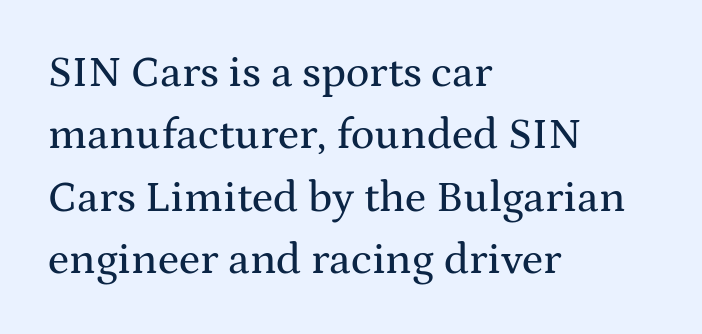
Letter spacing: default. The compositor pushed each line to the left boundary. Honestly, the row spacing looks completely unremarkable. The area under the type is left untouched. It's the straight-up-and-down kind of type. These lines are composed in type with serifs.
